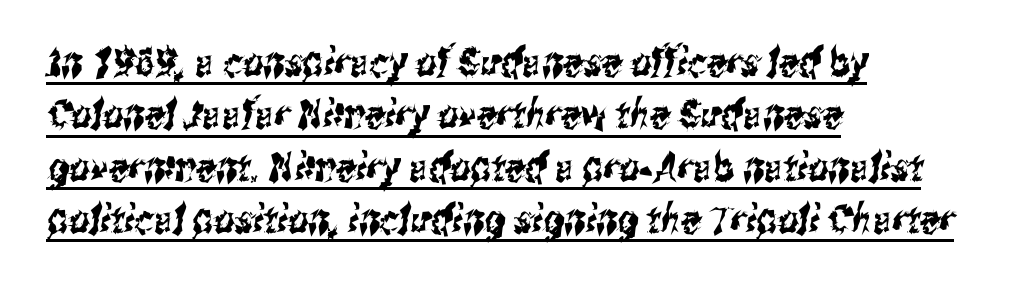
Q: Is the typeface a serif or a sans-serif typeface? A: Sans-serif.
Q: Is the text underlined? A: Yes.
Q: How is the paragraph aligned? A: Left-aligned.
Q: Is the spacing between letters normal or unusually wide? A: Normal.
Q: Is the spacing between lines tight, normal or loose? A: Normal.
Q: Width (condensed, normal, or wide)? A: Condensed.
Q: Stroke contrast? A: Medium.
Q: x-height? A: Medium.
Q: Monospaced? A: No.
